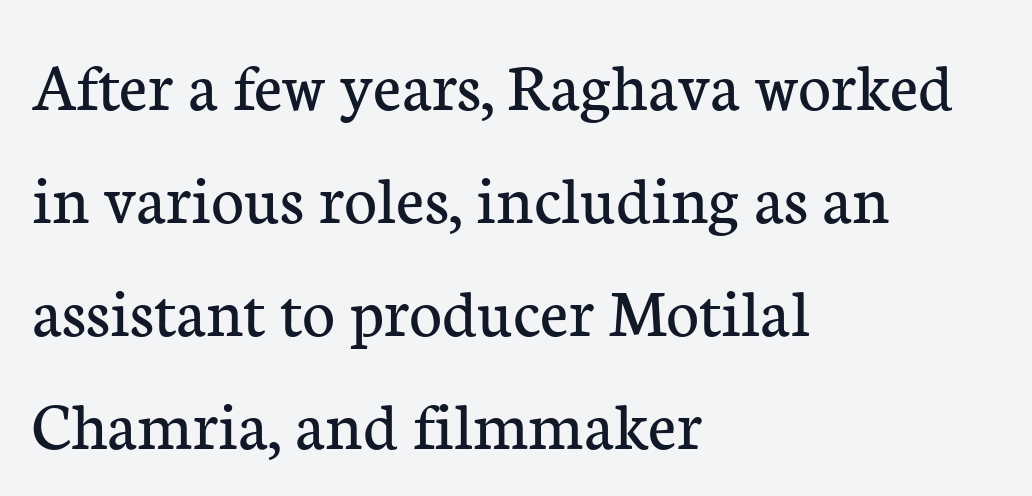
{"serif": "yes", "italic": "no", "bold": "no", "weight": "regular", "width": "normal", "stroke_contrast": "low", "x_height": "medium", "monospaced": "no", "underline": "no", "align": "left", "line_spacing": "normal", "line_spacing_ratio": 1.59, "letter_spacing": "normal", "letter_spacing_em": 0.0, "glyph_px": 71}
